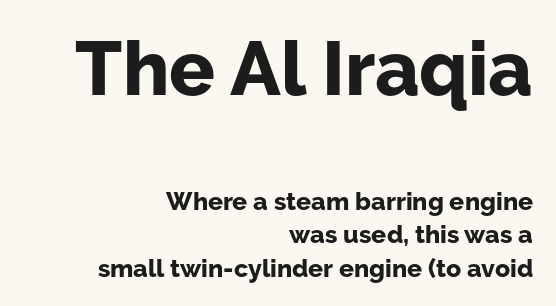
Q: Is the text bold? A: Yes.
Q: Is the text italic (slanted)? A: No, it is upright.
Q: Is the typeface a serif or a sans-serif typeface? A: Sans-serif.
Q: Is the text underlined? A: No.
Q: How is the paragraph aligned? A: Right-aligned.
Q: Is the spacing between letters normal or unusually wide? A: Normal.
Q: Is the spacing between lines tight, normal or loose? A: Normal.
Q: Which block of text is set in a larger size, the first (top) or the second (bottom)? A: The first (top) one.
Q: Width (condensed, normal, or wide)? A: Normal.
Q: Stroke contrast? A: Low.
Q: x-height? A: Medium.
Q: Monospaced? A: No.
